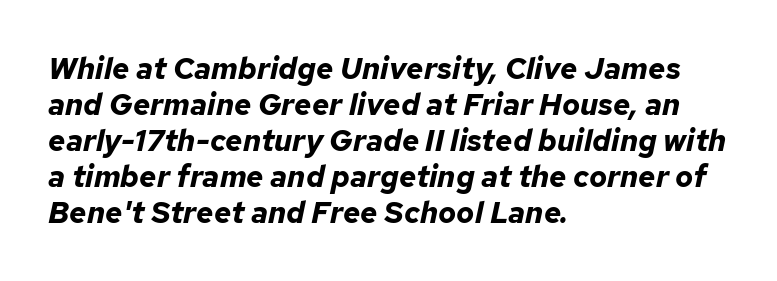
Q: Is the text bold? A: Yes.
Q: Is the text italic (slanted)? A: Yes, it leans right by about 12 degrees.
Q: Is the text underlined? A: No.
Q: How is the paragraph aligned? A: Left-aligned.
Q: Is the spacing between letters normal or unusually wide? A: Normal.
Q: Width (condensed, normal, or wide)? A: Normal.
Q: Stroke contrast? A: Low.
Q: x-height? A: Medium.
Q: Monospaced? A: No.
